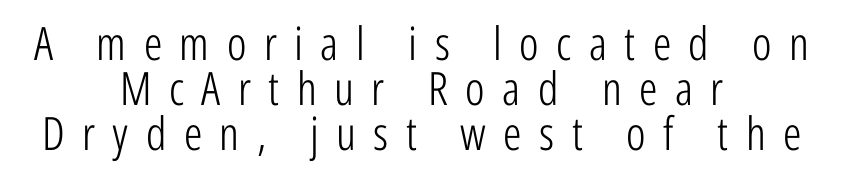
{"serif": "no", "italic": "no", "bold": "no", "weight": "light", "width": "condensed", "stroke_contrast": "low", "x_height": "medium", "monospaced": "no", "underline": "no", "align": "center", "line_spacing": "tight", "line_spacing_ratio": 0.98, "letter_spacing": "wide", "letter_spacing_em": 0.38, "glyph_px": 46}
